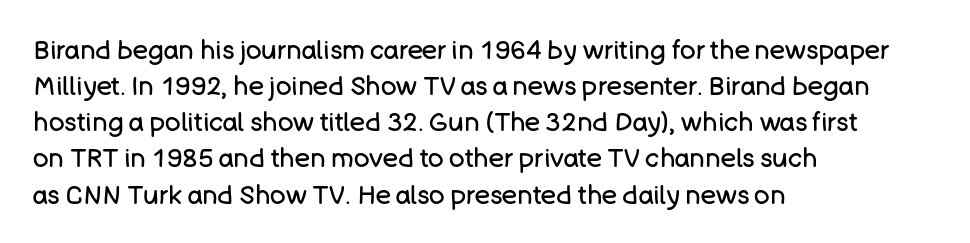
Teacher's note: observe the even left margin — that is flush-left alignment. Students, note that the glyphs here touch the page at normal intervals. Do the letters lean? They stand straight. Descenders hang freely into open space. Stem width sits at or under what a default text font uses.
